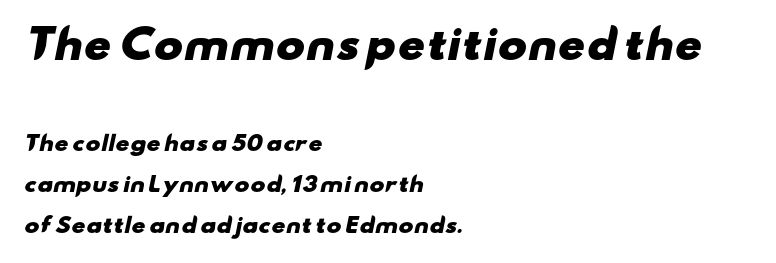
The image shows 39 px heavy, wide sans-serif type; set left-aligned, loose line spacing (2.03x), normal letter spacing, not underlined; the first (top) block is 1.95x larger; low stroke contrast and a small x-height.
